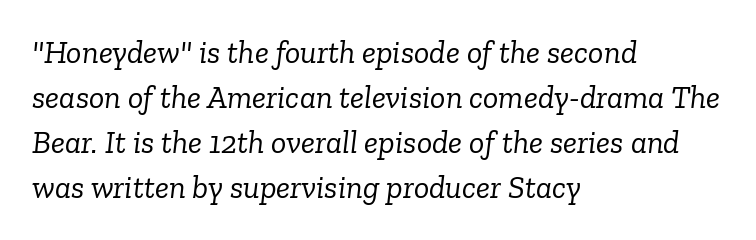
{"serif": "yes", "italic": "yes", "lean": "right", "slant_degrees": 6, "bold": "no", "weight": "light", "width": "normal", "stroke_contrast": "low", "x_height": "medium", "monospaced": "no", "underline": "no", "align": "left", "line_spacing": "normal", "line_spacing_ratio": 1.41, "letter_spacing": "normal", "letter_spacing_em": 0.0, "glyph_px": 32}
